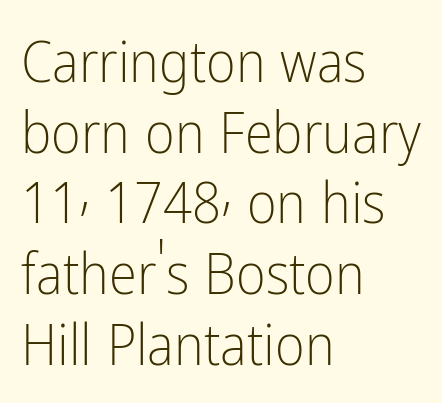
{"serif": "no", "italic": "no", "bold": "no", "weight": "light", "width": "condensed", "stroke_contrast": "low", "x_height": "medium", "monospaced": "no", "underline": "no", "align": "left", "line_spacing_ratio": 1.24, "letter_spacing": "normal", "letter_spacing_em": 0.0, "glyph_px": 57}
